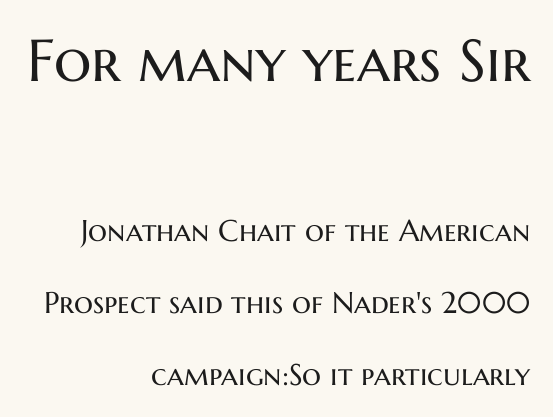
Q: Is the text bold? A: No.
Q: Is the text italic (slanted)? A: No, it is upright.
Q: Is the typeface a serif or a sans-serif typeface? A: Sans-serif.
Q: Is the text underlined? A: No.
Q: How is the paragraph aligned? A: Right-aligned.
Q: Is the spacing between letters normal or unusually wide? A: Normal.
Q: Is the spacing between lines tight, normal or loose? A: Loose.
Q: Which block of text is set in a larger size, the first (top) or the second (bottom)? A: The first (top) one.
Q: Width (condensed, normal, or wide)? A: Normal.
Q: Stroke contrast? A: Medium.
Q: x-height? A: Medium.
Q: Monospaced? A: No.
